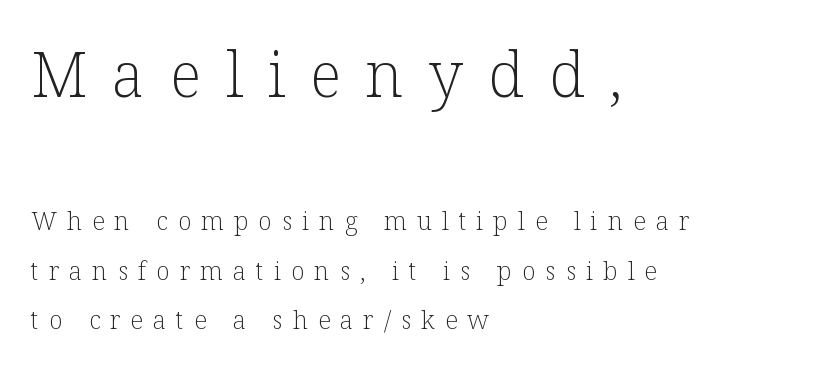
{"serif": "yes", "italic": "no", "bold": "no", "weight": "light", "width": "normal", "stroke_contrast": "low", "x_height": "medium", "monospaced": "no", "underline": "no", "align": "left", "line_spacing": "loose", "line_spacing_ratio": 1.98, "letter_spacing": "wide", "letter_spacing_em": 0.4, "larger_block": "first", "size_ratio": 2.48, "glyph_px": 62}
